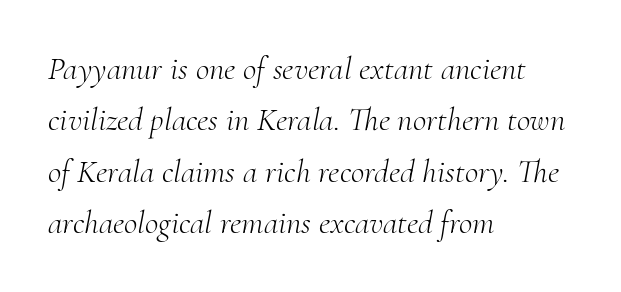
Q: Is the text bold? A: No.
Q: Is the text italic (slanted)? A: Yes, it leans right by about 10 degrees.
Q: Is the typeface a serif or a sans-serif typeface? A: Serif.
Q: Is the text underlined? A: No.
Q: How is the paragraph aligned? A: Left-aligned.
Q: Is the spacing between letters normal or unusually wide? A: Normal.
Q: Is the spacing between lines tight, normal or loose? A: Normal.
Q: Width (condensed, normal, or wide)? A: Normal.
Q: Stroke contrast? A: Medium.
Q: x-height? A: Small.
Q: Monospaced? A: No.
